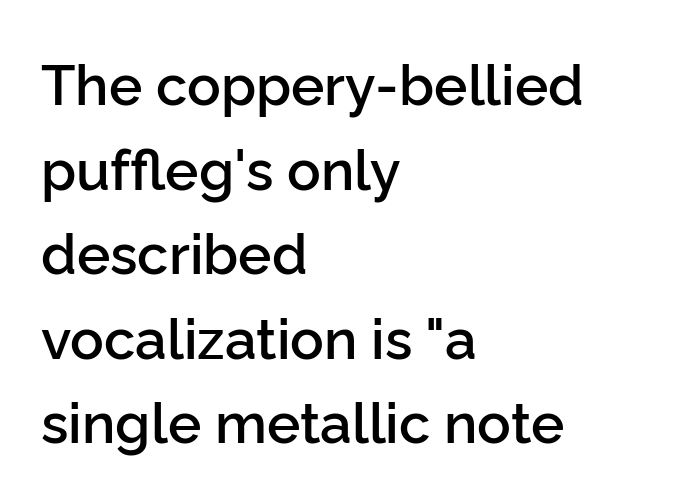
{"serif": "no", "italic": "no", "bold": "semi", "weight": "semibold", "width": "normal", "stroke_contrast": "low", "x_height": "medium", "monospaced": "no", "underline": "no", "align": "left", "line_spacing": "normal", "line_spacing_ratio": 1.51, "letter_spacing": "normal", "letter_spacing_em": 0.0, "glyph_px": 56}
